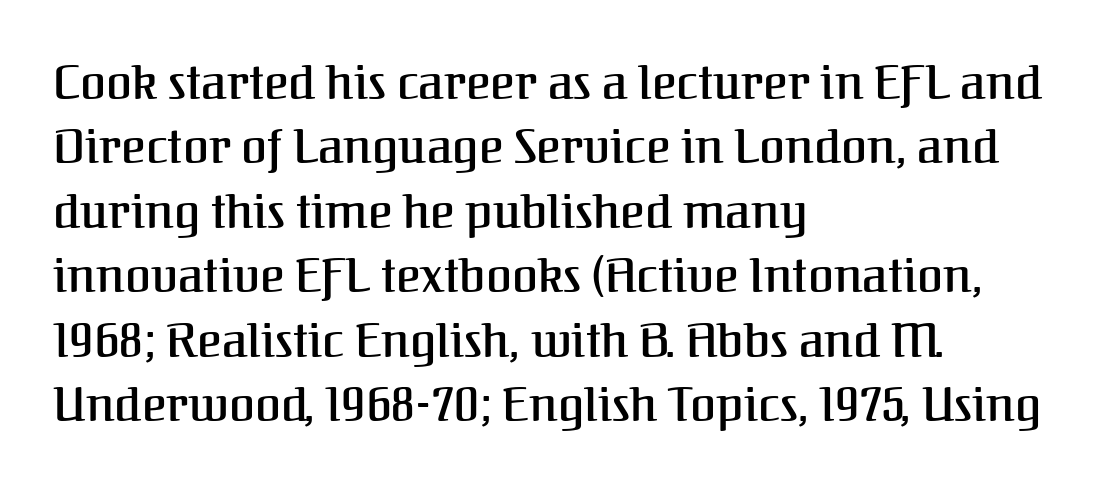
{"serif": "yes", "italic": "no", "width": "normal", "stroke_contrast": "medium", "x_height": "medium", "monospaced": "no", "underline": "no", "align": "left", "line_spacing": "normal", "line_spacing_ratio": 1.37, "letter_spacing": "normal", "letter_spacing_em": 0.0, "glyph_px": 47}
